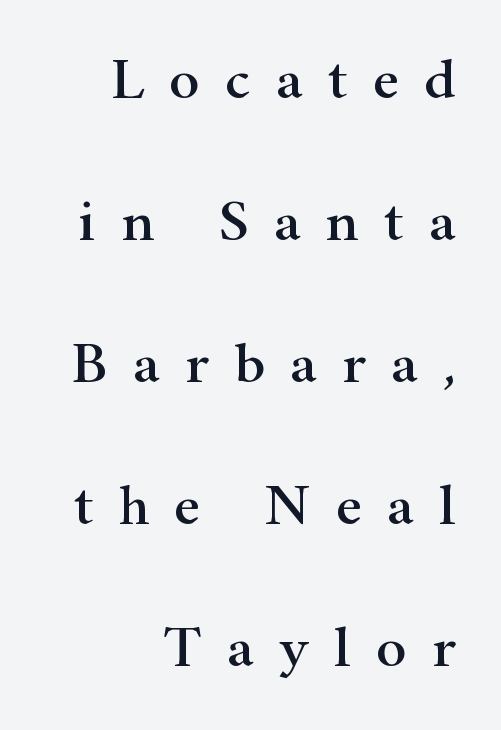
Each new line begins a long way beneath the previous one. Varying glyph widths throughout — classic text-font behaviour. Upright lettering throughout. Someone cranked the tracking dial way up on this one. Teacher's note: observe the even right margin — that is flush-right alignment.
